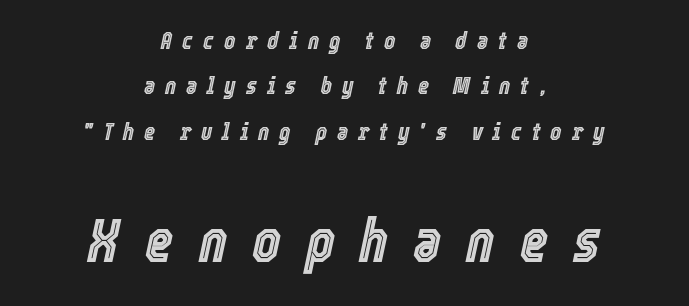
Q: Is the text italic (slanted)? A: Yes, it leans right by about 12 degrees.
Q: Is the text underlined? A: No.
Q: How is the paragraph aligned? A: Centered.
Q: Is the spacing between letters normal or unusually wide? A: Unusually wide.
Q: Which block of text is set in a larger size, the first (top) or the second (bottom)? A: The second (bottom) one.
Q: Width (condensed, normal, or wide)? A: Condensed.
Q: x-height? A: Medium.
Q: Monospaced? A: No.
